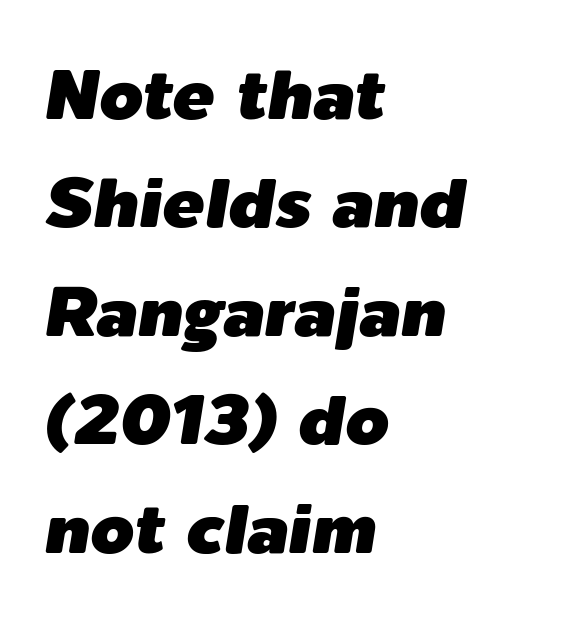
Left-aligned paragraph, ragged on the right. The letters sit at their default tracking, neither squeezed nor spread. Spacing verdict: proportional, widths tailored to each character. Notice how the stems are inclined rather than vertical — that's the hallmark of italics. A bare baseline throughout the passage.
